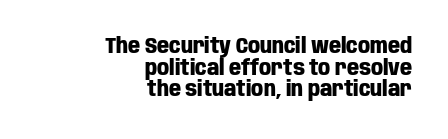
{"italic": "no", "bold": "yes", "underline": "no", "align": "right", "line_spacing": "tight", "line_spacing_ratio": 1.03, "letter_spacing": "normal", "letter_spacing_em": 0.0, "glyph_px": 21}
